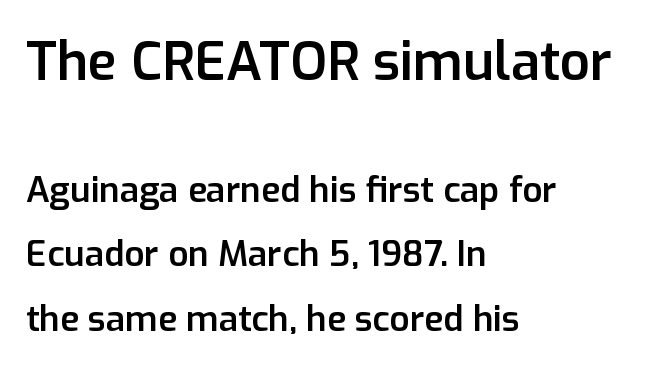
{"serif": "no", "italic": "no", "bold": "semi", "weight": "semibold", "width": "normal", "stroke_contrast": "low", "x_height": "medium", "monospaced": "no", "underline": "no", "align": "left", "line_spacing_ratio": 1.84, "letter_spacing": "normal", "letter_spacing_em": 0.0, "larger_block": "first", "size_ratio": 1.51, "glyph_px": 53}
